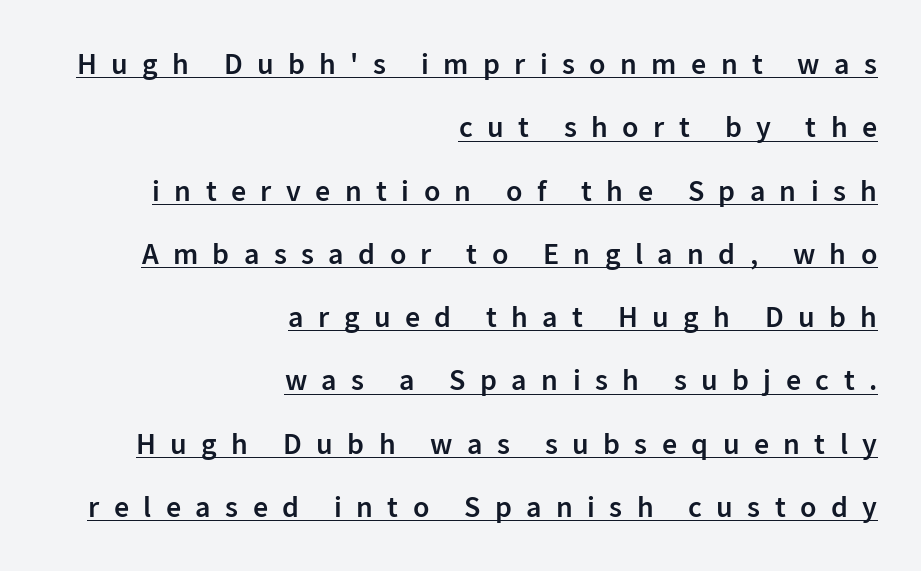
The image shows 30 px semibold sans-serif type, upright; set right-aligned, loose line spacing (2.11x), unusually wide letter spacing (+0.48 em), underlined; low stroke contrast and a medium x-height.
